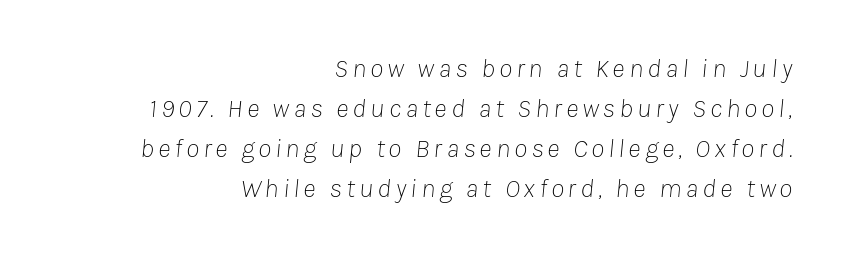
Q: Is the text bold? A: No.
Q: Is the text italic (slanted)? A: Yes, it leans right by about 8 degrees.
Q: Is the text underlined? A: No.
Q: How is the paragraph aligned? A: Right-aligned.
Q: Is the spacing between lines tight, normal or loose? A: Normal.
